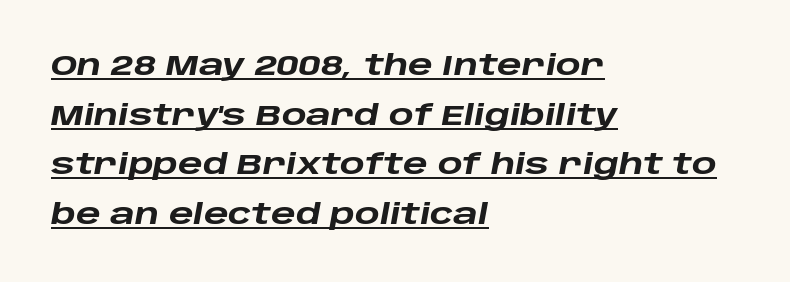
{"italic": "yes", "lean": "right", "slant_degrees": 10, "bold": "yes", "weight": "heavy", "width": "wide", "stroke_contrast": "low", "x_height": "large", "monospaced": "no", "underline": "yes", "align": "left", "line_spacing_ratio": 1.71, "letter_spacing": "normal", "letter_spacing_em": 0.0, "glyph_px": 29}
